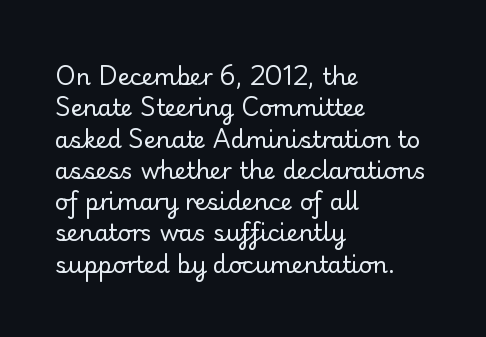
{"italic": "no", "bold": "no", "underline": "no", "align": "left", "line_spacing": "normal", "line_spacing_ratio": 1.36, "letter_spacing": "normal", "letter_spacing_em": 0.0, "glyph_px": 23}
